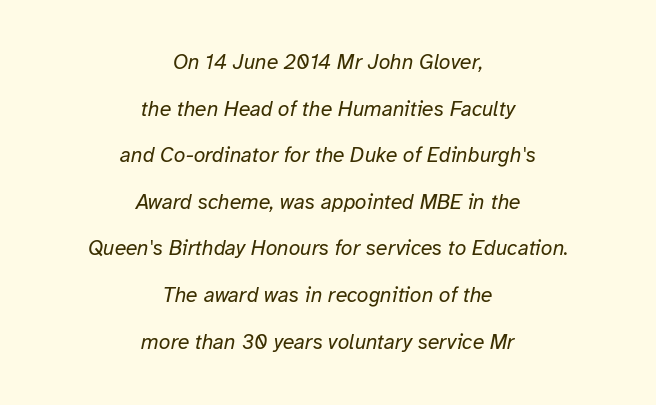
Q: Is the text bold? A: No.
Q: Is the text italic (slanted)? A: Yes, it leans right by about 12 degrees.
Q: Is the text underlined? A: No.
Q: How is the paragraph aligned? A: Centered.
Q: Is the spacing between letters normal or unusually wide? A: Normal.
Q: Is the spacing between lines tight, normal or loose? A: Loose.
